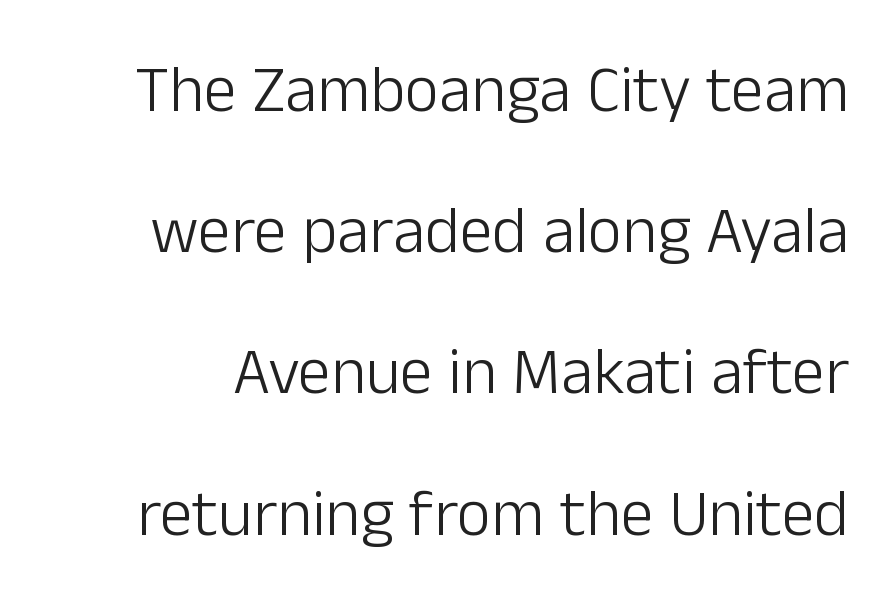
Q: Is the text bold? A: No.
Q: Is the text italic (slanted)? A: No, it is upright.
Q: Is the typeface a serif or a sans-serif typeface? A: Sans-serif.
Q: Is the text underlined? A: No.
Q: Is the spacing between letters normal or unusually wide? A: Normal.
Q: Is the spacing between lines tight, normal or loose? A: Loose.
Q: Width (condensed, normal, or wide)? A: Normal.
Q: Stroke contrast? A: Low.
Q: x-height? A: Medium.
Q: Monospaced? A: No.
